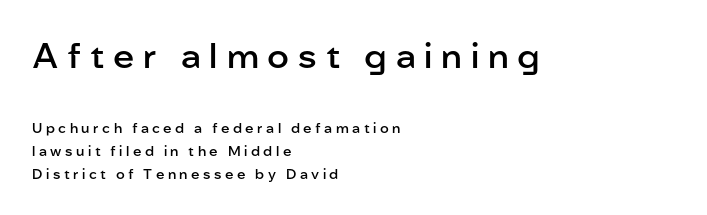
The image shows 35 px semibold sans-serif type, upright; set left-aligned, normal line spacing (1.65x), unusually wide letter spacing (+0.25 em), not underlined; the first (top) block is 2.5x larger; low stroke contrast and a medium x-height.
